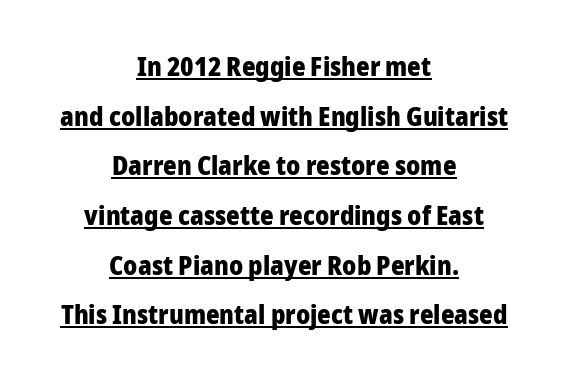
{"italic": "no", "bold": "yes", "underline": "yes", "align": "center", "line_spacing": "loose", "line_spacing_ratio": 1.91, "letter_spacing": "normal", "letter_spacing_em": 0.0, "glyph_px": 26}
